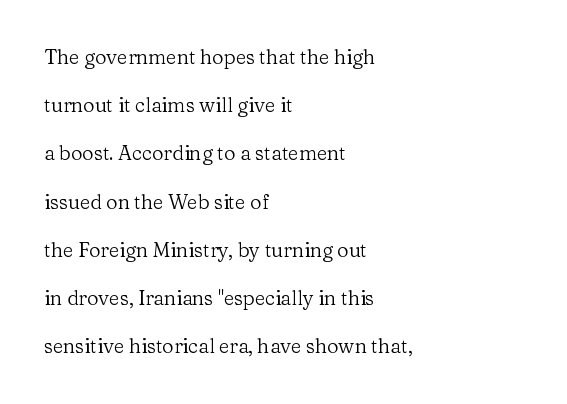
{"italic": "no", "bold": "no", "underline": "no", "align": "left", "line_spacing": "loose", "line_spacing_ratio": 2.41, "letter_spacing": "normal", "letter_spacing_em": 0.0, "glyph_px": 20}
